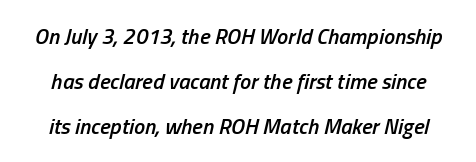
{"italic": "yes", "lean": "right", "slant_degrees": 13, "bold": "semi", "underline": "no", "line_spacing": "loose", "line_spacing_ratio": 2.04, "letter_spacing": "normal", "letter_spacing_em": 0.0, "glyph_px": 22}
